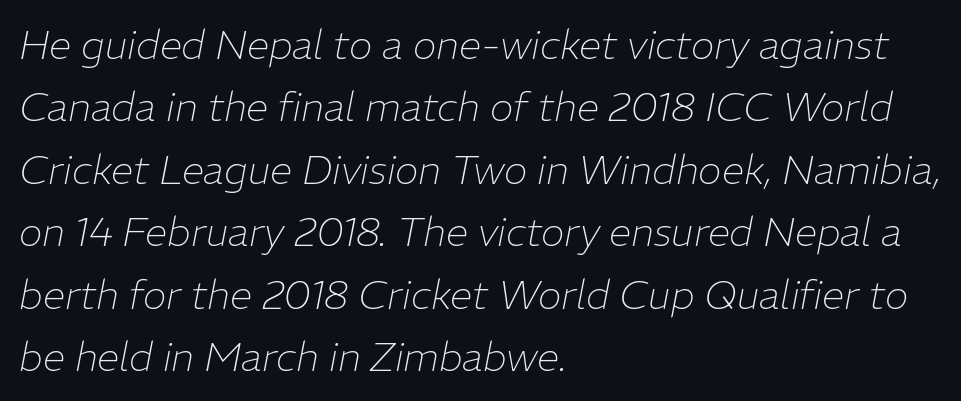
Normally led — the rows are evenly, conventionally spaced. The rendering keeps characters at their native spacing. Compared with ordinary roman type, these characters are visibly tilted. These lines stack with their left ends in a neat column.
